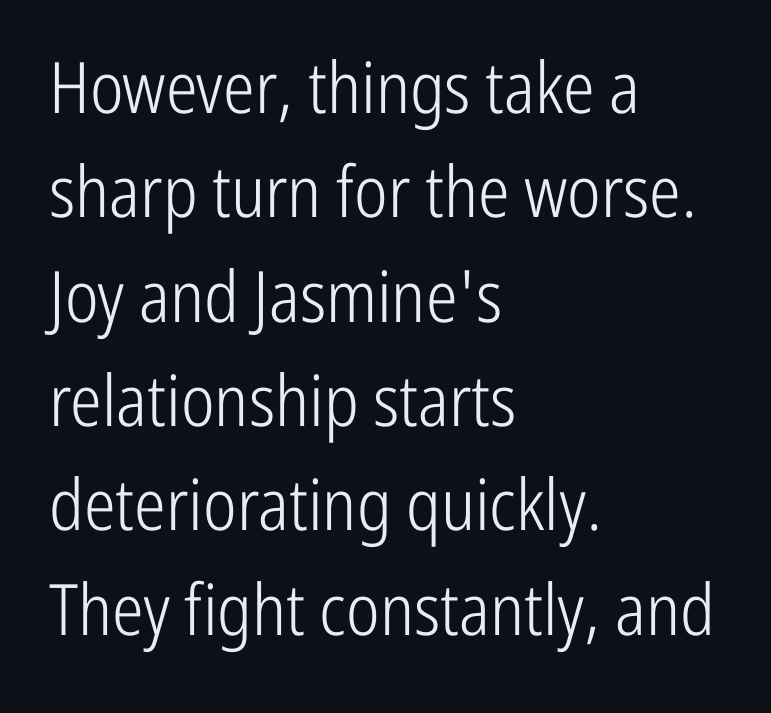
The typesetting does not lean heavy: it is not bold. Ascenders rise straight up at ninety degrees. Is the block centered? No — it sits flush against the left margin. This rendering leaves character spacing at its baseline value. The characters display no serif detailing; their extremities are plain.
